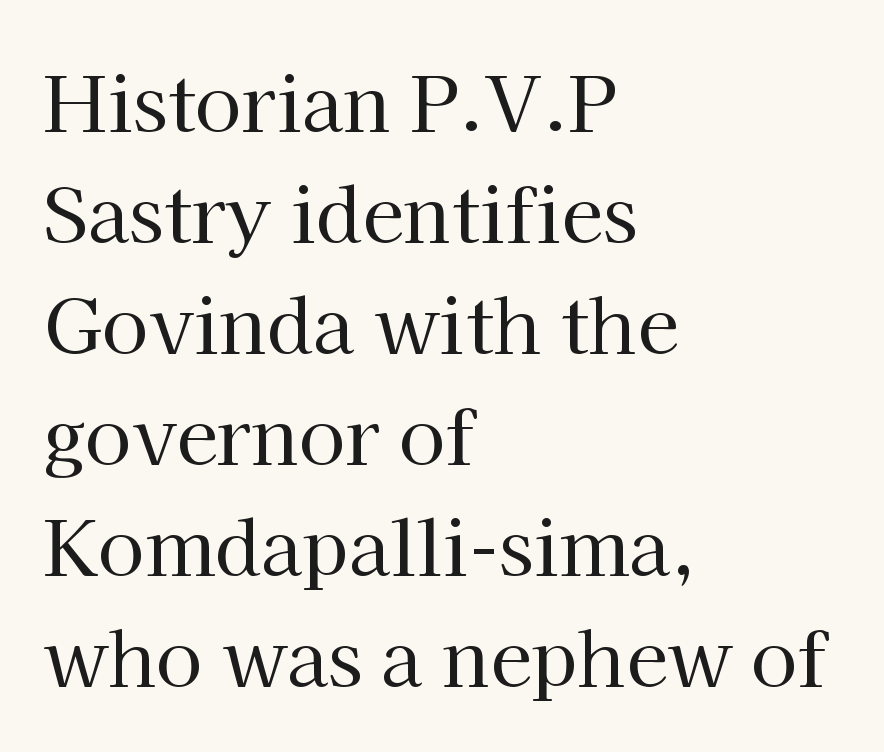
{"serif": "yes", "italic": "no", "bold": "no", "weight": "regular", "width": "normal", "stroke_contrast": "high", "x_height": "medium", "monospaced": "no", "underline": "no", "align": "left", "line_spacing": "normal", "line_spacing_ratio": 1.46, "letter_spacing": "normal", "letter_spacing_em": 0.0, "glyph_px": 76}
